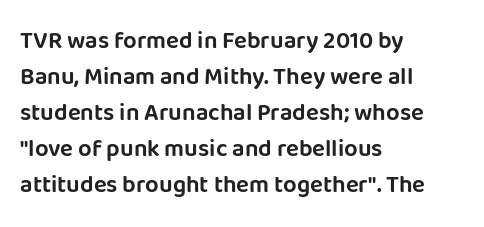
{"italic": "no", "underline": "no", "align": "left", "line_spacing": "normal", "line_spacing_ratio": 1.5, "letter_spacing": "normal", "letter_spacing_em": 0.0, "glyph_px": 24}
